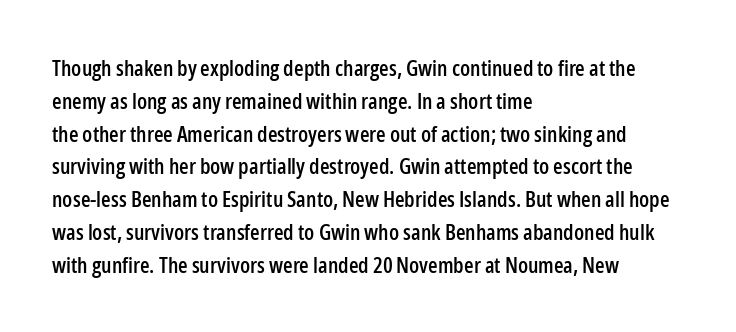
Q: Is the text italic (slanted)? A: No, it is upright.
Q: Is the text underlined? A: No.
Q: How is the paragraph aligned? A: Left-aligned.
Q: Is the spacing between letters normal or unusually wide? A: Normal.
Q: Is the spacing between lines tight, normal or loose? A: Normal.
